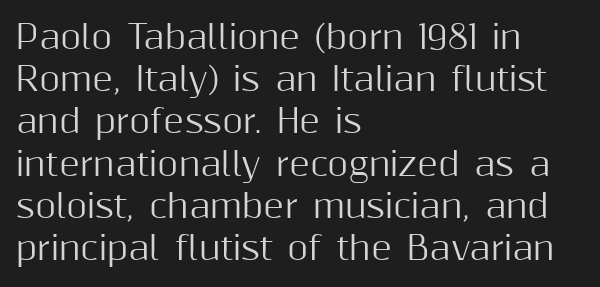
{"serif": "no", "italic": "no", "width": "normal", "stroke_contrast": "medium", "x_height": "medium", "monospaced": "no", "underline": "no", "align": "left", "line_spacing": "normal", "line_spacing_ratio": 1.32, "letter_spacing": "normal", "letter_spacing_em": 0.0, "glyph_px": 32}
